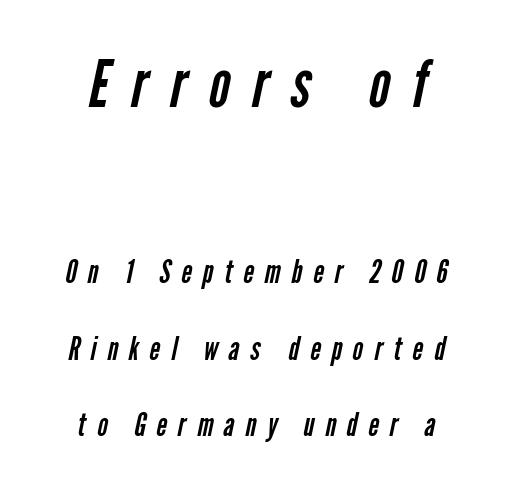
Q: Is the text bold? A: No.
Q: Is the typeface a serif or a sans-serif typeface? A: Sans-serif.
Q: Is the text underlined? A: No.
Q: Is the spacing between letters normal or unusually wide? A: Unusually wide.
Q: Is the spacing between lines tight, normal or loose? A: Loose.
Q: Which block of text is set in a larger size, the first (top) or the second (bottom)? A: The first (top) one.
Q: Width (condensed, normal, or wide)? A: Condensed.
Q: Stroke contrast? A: Low.
Q: x-height? A: Medium.
Q: Monospaced? A: No.
